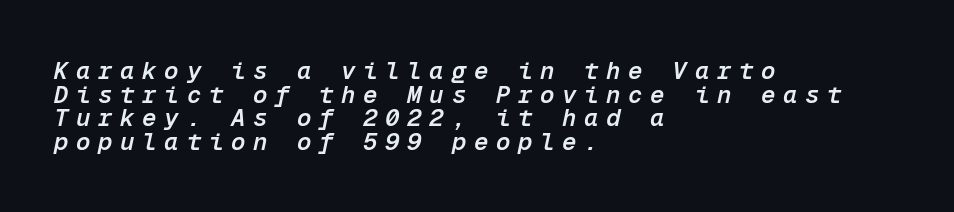
The image shows 24 px text type, italic (leaning right); set left-aligned, tight line spacing (0.98x), unusually wide letter spacing (+0.32 em), not underlined.
